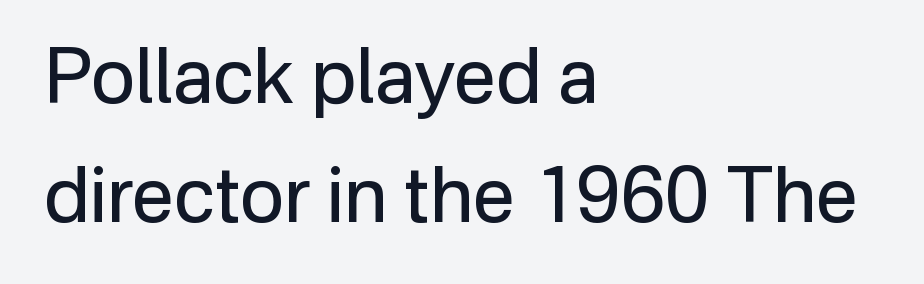
{"serif": "no", "italic": "no", "bold": "no", "weight": "regular", "width": "normal", "stroke_contrast": "low", "x_height": "medium", "monospaced": "no", "underline": "no", "align": "left", "line_spacing": "normal", "line_spacing_ratio": 1.56, "letter_spacing": "normal", "letter_spacing_em": 0.0, "glyph_px": 76}
